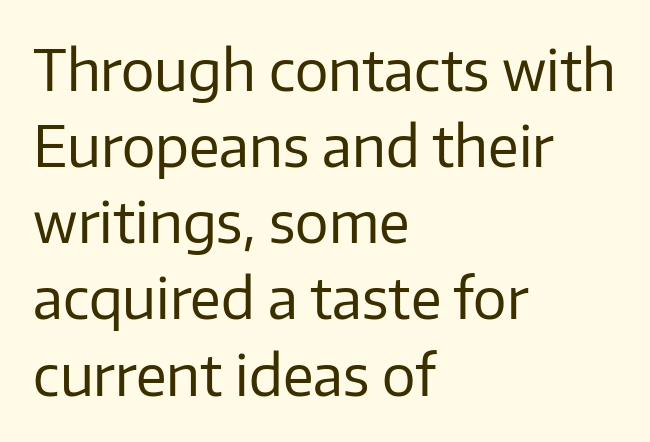
The image shows 56 px regular-weight sans-serif type, upright; set left-aligned, normal line spacing (1.36x), normal letter spacing, not underlined; low stroke contrast and a medium x-height.
